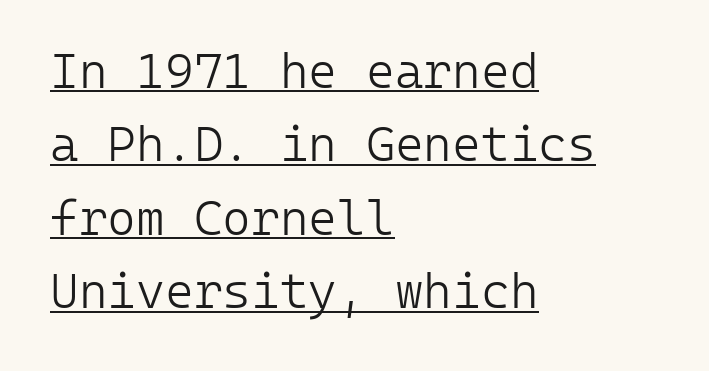
{"serif": "no", "italic": "no", "bold": "no", "weight": "light", "width": "normal", "stroke_contrast": "low", "x_height": "medium", "monospaced": "yes", "underline": "yes", "align": "left", "line_spacing": "normal", "line_spacing_ratio": 1.5, "letter_spacing": "normal", "letter_spacing_em": 0.0, "glyph_px": 49}
